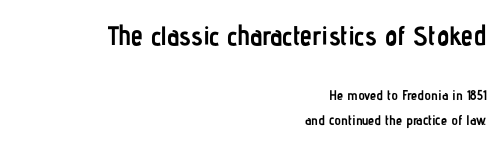
The image shows 27 px bold type, upright; set right-aligned, line spacing 1.73x, normal letter spacing, not underlined; the first (top) block is 1.93x larger.
